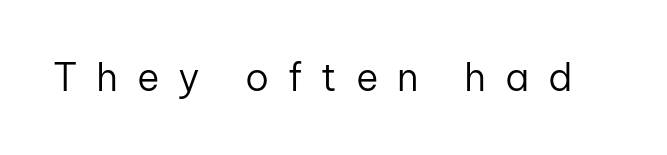
Someone cranked the tracking dial way up on this one. The letters stand upright; this is a roman face. Each letter keeps its own natural width here, so spacing adapts to shape. The letters carry no serifs — their stems end cleanly without finishing strokes. Bare-footed words on every line. Ink coverage per letter is moderate at most.
